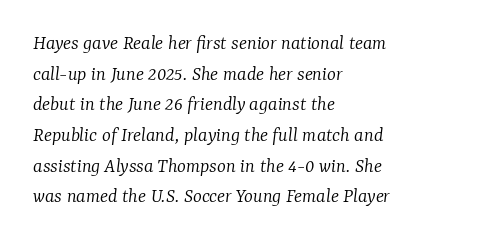
Q: Is the text bold? A: No.
Q: Is the text italic (slanted)? A: Yes, it leans right by about 7 degrees.
Q: Is the text underlined? A: No.
Q: How is the paragraph aligned? A: Left-aligned.
Q: Is the spacing between letters normal or unusually wide? A: Normal.
Q: Is the spacing between lines tight, normal or loose? A: Normal.
